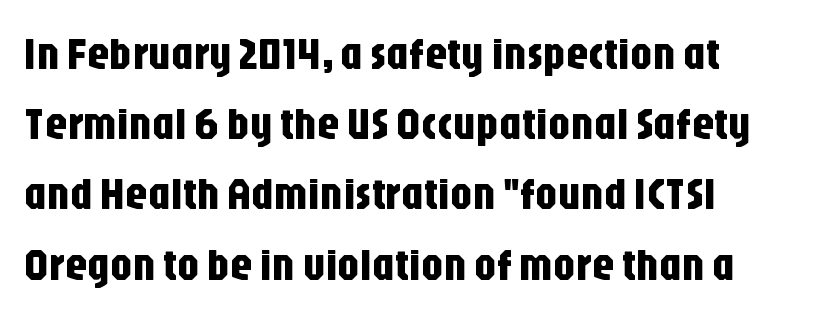
Each word holds together tightly as a unit, with standard inter-letter gaps. Note the varied advance widths — an 'i' is clearly narrower than an 'm'. The lines sit at an ordinary, default distance from one another. In terms of posture, this sample is upright. Does the type have serifs? No, each stem ends abruptly. The zone under the glyphs is completely vacant.
